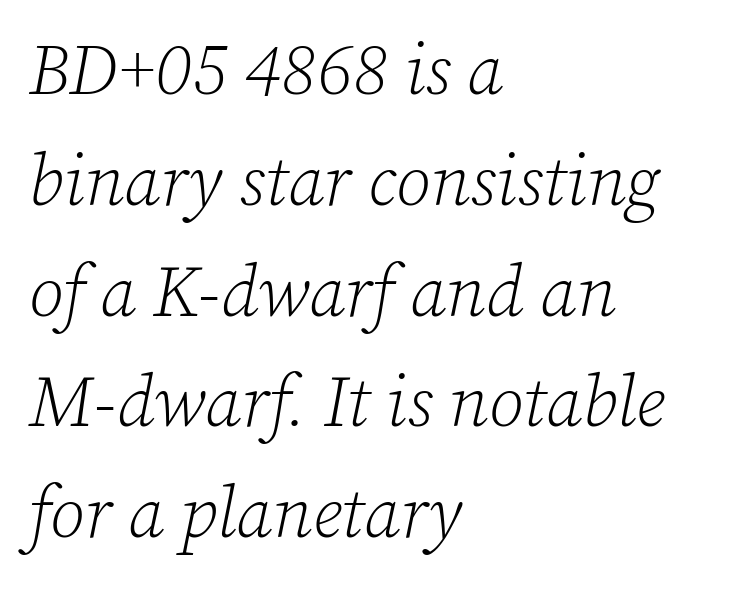
Q: Is the text bold? A: No.
Q: Is the text italic (slanted)? A: Yes, it leans right by about 12 degrees.
Q: Is the typeface a serif or a sans-serif typeface? A: Serif.
Q: Is the text underlined? A: No.
Q: How is the paragraph aligned? A: Left-aligned.
Q: Is the spacing between letters normal or unusually wide? A: Normal.
Q: Is the spacing between lines tight, normal or loose? A: Normal.
Q: Width (condensed, normal, or wide)? A: Normal.
Q: Stroke contrast? A: Low.
Q: x-height? A: Medium.
Q: Monospaced? A: No.
